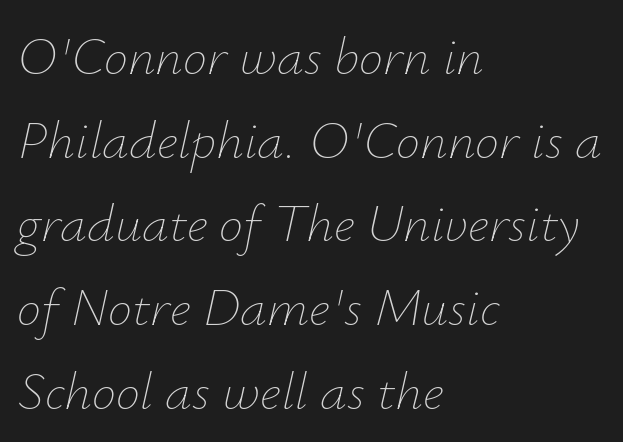
The image shows 54 px thin type, italic (leaning right); set left-aligned, normal line spacing (1.55x), normal letter spacing, not underlined; low stroke contrast and a small x-height.
